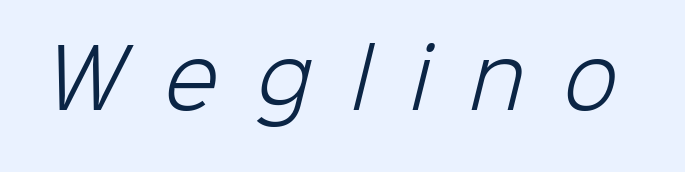
Weight: not bold — regular or lighter. Check under the words: just untouched page. You could not count columns in this text — the font is proportionally spaced. In terms of letterspacing, this is a distinctly airy, spread setting.
